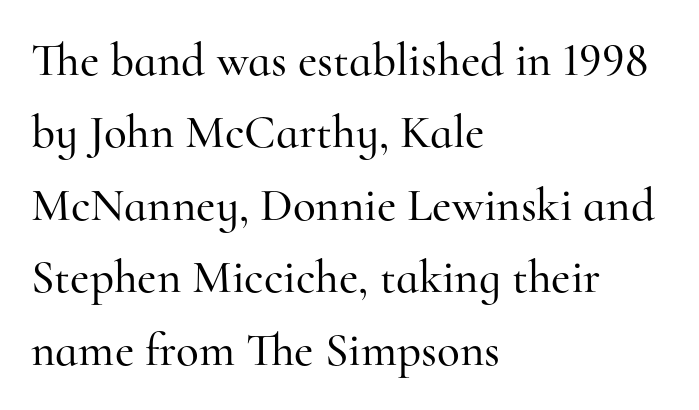
{"serif": "yes", "italic": "no", "width": "normal", "stroke_contrast": "high", "x_height": "small", "monospaced": "no", "underline": "no", "align": "left", "line_spacing": "normal", "line_spacing_ratio": 1.54, "letter_spacing": "normal", "letter_spacing_em": 0.0, "glyph_px": 47}
